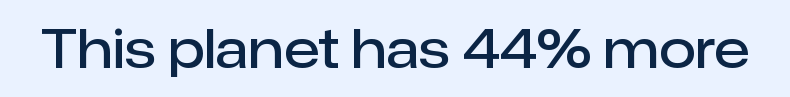
The image shows 53 px semibold sans-serif type, upright; set normal letter spacing, not underlined; low stroke contrast and a medium x-height.
